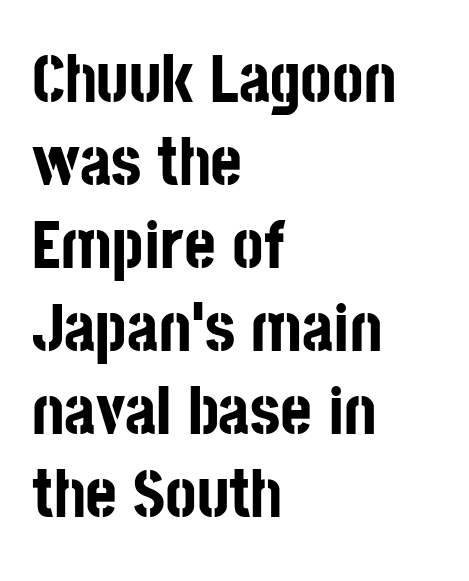
Q: Is the text bold? A: Yes.
Q: Is the text italic (slanted)? A: No, it is upright.
Q: Is the typeface a serif or a sans-serif typeface? A: Sans-serif.
Q: Is the text underlined? A: No.
Q: How is the paragraph aligned? A: Left-aligned.
Q: Is the spacing between letters normal or unusually wide? A: Normal.
Q: Width (condensed, normal, or wide)? A: Condensed.
Q: Stroke contrast? A: Low.
Q: x-height? A: Large.
Q: Monospaced? A: No.
